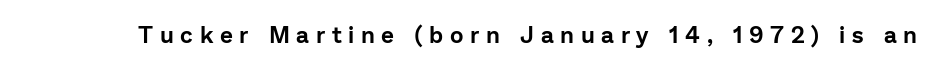
The image shows 23 px text type, upright; set unusually wide letter spacing (+0.29 em), not underlined.
